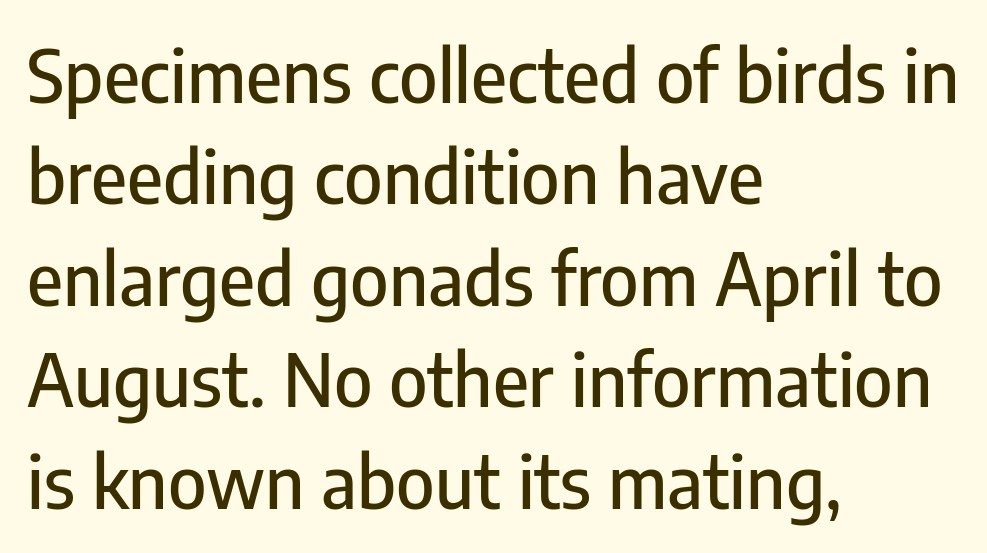
Q: Is the text italic (slanted)? A: No, it is upright.
Q: Is the typeface a serif or a sans-serif typeface? A: Sans-serif.
Q: Is the text underlined? A: No.
Q: How is the paragraph aligned? A: Left-aligned.
Q: Is the spacing between letters normal or unusually wide? A: Normal.
Q: Is the spacing between lines tight, normal or loose? A: Normal.
Q: Width (condensed, normal, or wide)? A: Condensed.
Q: Stroke contrast? A: Low.
Q: x-height? A: Medium.
Q: Monospaced? A: No.
